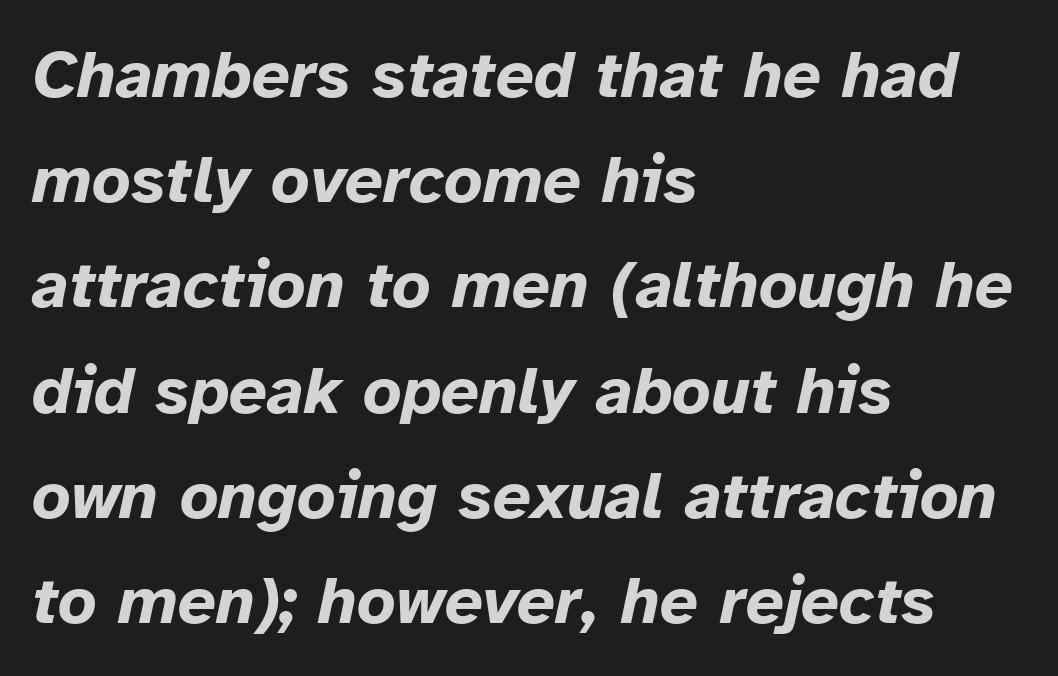
Its strokes are broad and dark, the hallmark of bold type. The vertical gap from one line to the next is medium. Casual observation: everything's shoved over to the left. The face used here is rendered with its standard letterfit. Designer's note — italics engaged.
